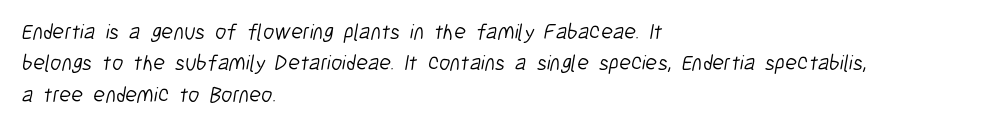
Q: Is the text bold? A: No.
Q: Is the text underlined? A: No.
Q: How is the paragraph aligned? A: Left-aligned.
Q: Is the spacing between letters normal or unusually wide? A: Normal.
Q: Is the spacing between lines tight, normal or loose? A: Normal.
